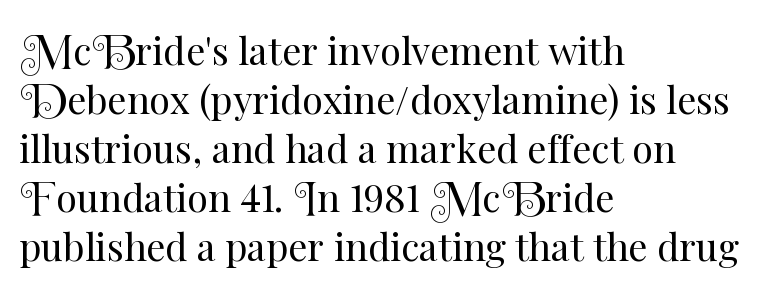
Q: Is the text bold? A: No.
Q: Is the text italic (slanted)? A: No, it is upright.
Q: Is the text underlined? A: No.
Q: How is the paragraph aligned? A: Left-aligned.
Q: Is the spacing between letters normal or unusually wide? A: Normal.
Q: Is the spacing between lines tight, normal or loose? A: Normal.
Q: Width (condensed, normal, or wide)? A: Normal.
Q: Stroke contrast? A: Medium.
Q: x-height? A: Small.
Q: Monospaced? A: No.
